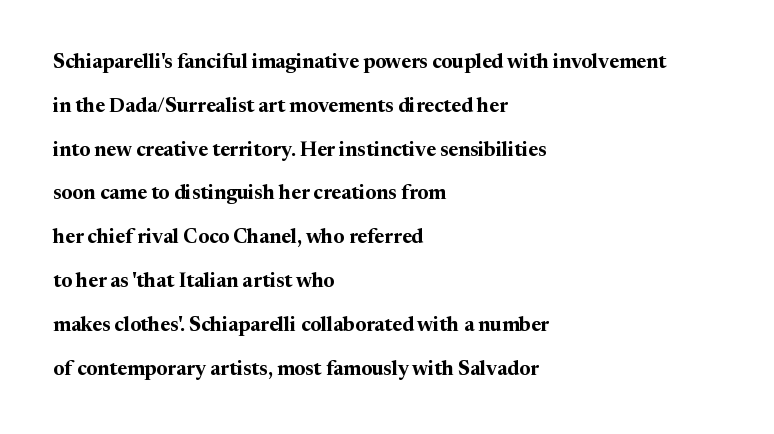
Q: Is the text bold? A: Yes.
Q: Is the text italic (slanted)? A: No, it is upright.
Q: Is the text underlined? A: No.
Q: How is the paragraph aligned? A: Left-aligned.
Q: Is the spacing between letters normal or unusually wide? A: Normal.
Q: Is the spacing between lines tight, normal or loose? A: Loose.
